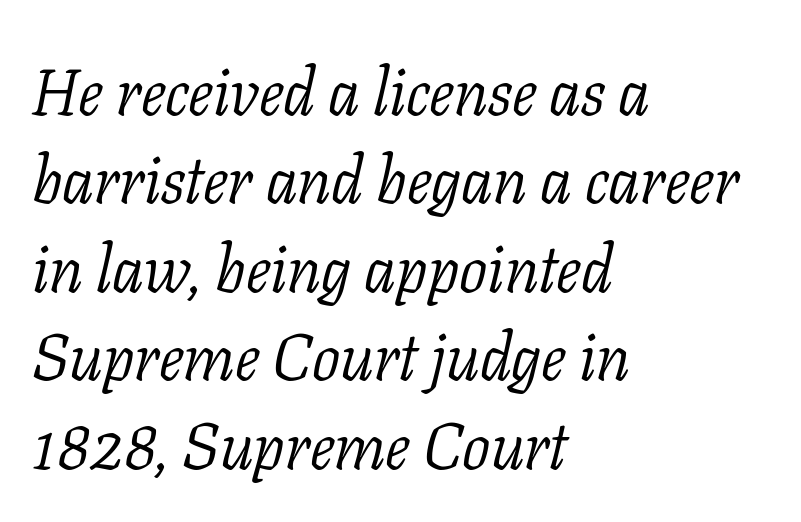
Q: Is the text bold? A: No.
Q: Is the text italic (slanted)? A: Yes, it leans right by about 11 degrees.
Q: Is the typeface a serif or a sans-serif typeface? A: Serif.
Q: Is the text underlined? A: No.
Q: How is the paragraph aligned? A: Left-aligned.
Q: Is the spacing between letters normal or unusually wide? A: Normal.
Q: Is the spacing between lines tight, normal or loose? A: Normal.
Q: Width (condensed, normal, or wide)? A: Normal.
Q: Stroke contrast? A: Low.
Q: x-height? A: Medium.
Q: Monospaced? A: No.
